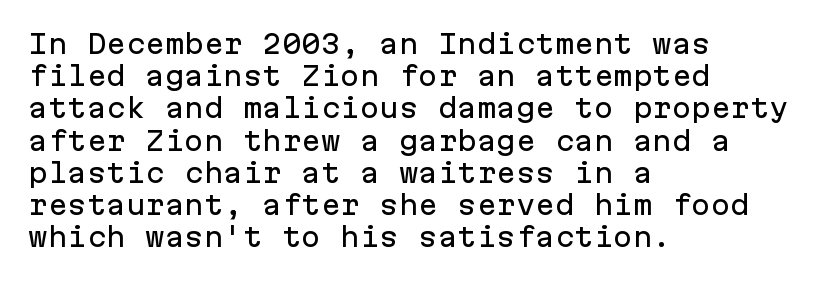
{"italic": "no", "underline": "no", "align": "left", "line_spacing_ratio": 1.24, "letter_spacing": "normal", "letter_spacing_em": 0.0, "glyph_px": 26}
